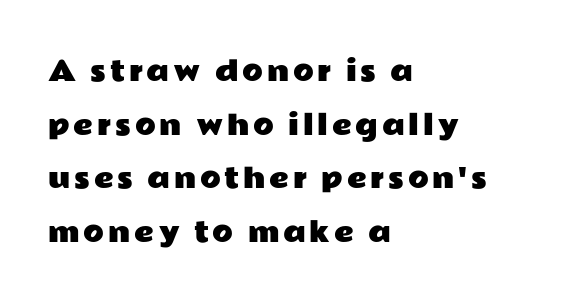
Q: Is the text italic (slanted)? A: No, it is upright.
Q: Is the text underlined? A: No.
Q: How is the paragraph aligned? A: Left-aligned.
Q: Is the spacing between lines tight, normal or loose? A: Loose.
